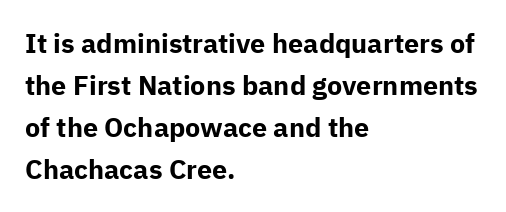
Q: Is the text bold? A: Yes.
Q: Is the text italic (slanted)? A: No, it is upright.
Q: Is the text underlined? A: No.
Q: How is the paragraph aligned? A: Left-aligned.
Q: Is the spacing between letters normal or unusually wide? A: Normal.
Q: Is the spacing between lines tight, normal or loose? A: Normal.
